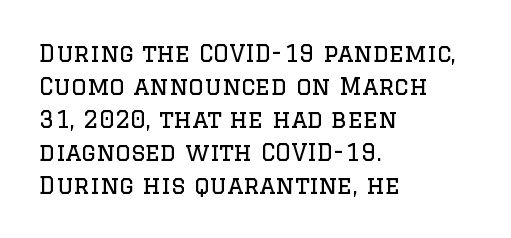
Q: Is the text bold? A: No.
Q: Is the text italic (slanted)? A: No, it is upright.
Q: Is the text underlined? A: No.
Q: How is the paragraph aligned? A: Left-aligned.
Q: Is the spacing between letters normal or unusually wide? A: Normal.
Q: Is the spacing between lines tight, normal or loose? A: Normal.
